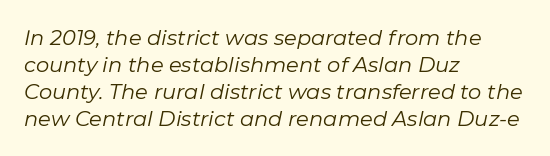
Observe the ordinary spacing: letters are neighbours, not strangers. Reading down the column, the eye jumps a familiar distance to each next line. The strokes carry an ordinary text weight at most. The lines are quadded left. The strip under each line holds only bare page. This is oblique type, the kind used for emphasis or titles.
